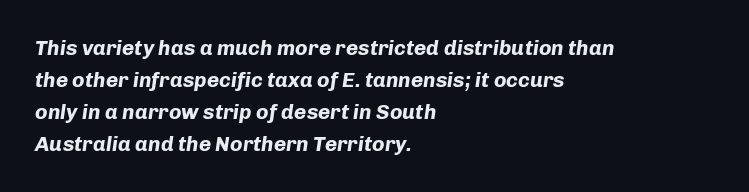
Q: Is the text bold? A: Yes.
Q: Is the text italic (slanted)? A: Yes, it leans right by about 8 degrees.
Q: Is the text underlined? A: No.
Q: How is the paragraph aligned? A: Left-aligned.
Q: Is the spacing between letters normal or unusually wide? A: Normal.
Q: Is the spacing between lines tight, normal or loose? A: Normal.
